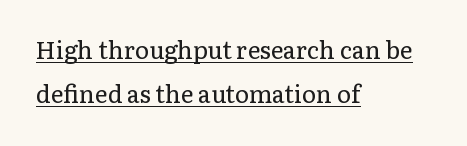
The image shows 24 px text type, upright; set left-aligned, line spacing 1.85x, normal letter spacing, underlined.
